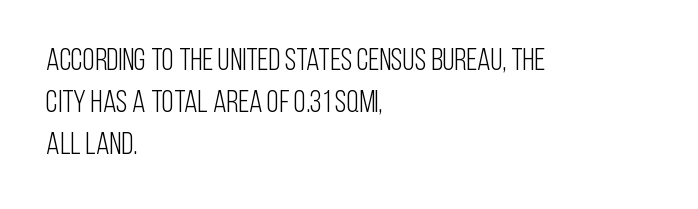
Q: Is the text bold? A: No.
Q: Is the text italic (slanted)? A: No, it is upright.
Q: Is the typeface a serif or a sans-serif typeface? A: Sans-serif.
Q: Is the text underlined? A: No.
Q: How is the paragraph aligned? A: Left-aligned.
Q: Is the spacing between letters normal or unusually wide? A: Normal.
Q: Is the spacing between lines tight, normal or loose? A: Normal.
Q: Width (condensed, normal, or wide)? A: Condensed.
Q: Stroke contrast? A: Low.
Q: x-height? A: Large.
Q: Monospaced? A: No.
